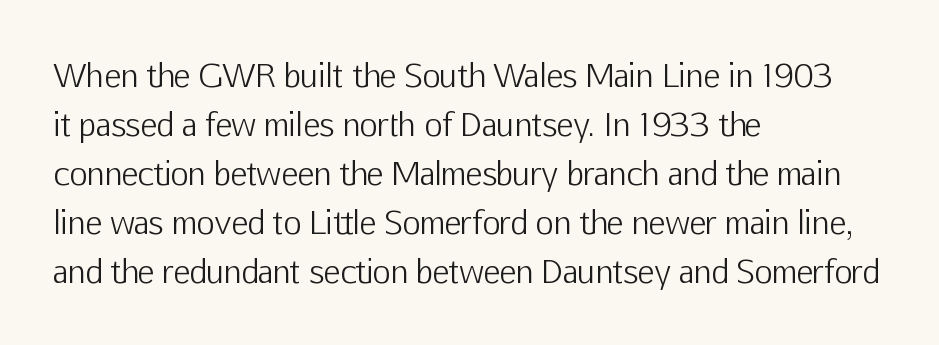
The text block is weighted toward the left margin, trailing off unevenly rightward. Baseline-to-baseline distance is the conventional proportion of letter height. In terms of posture, this sample is upright. Do the characters align in a grid? No, the font is proportional.
